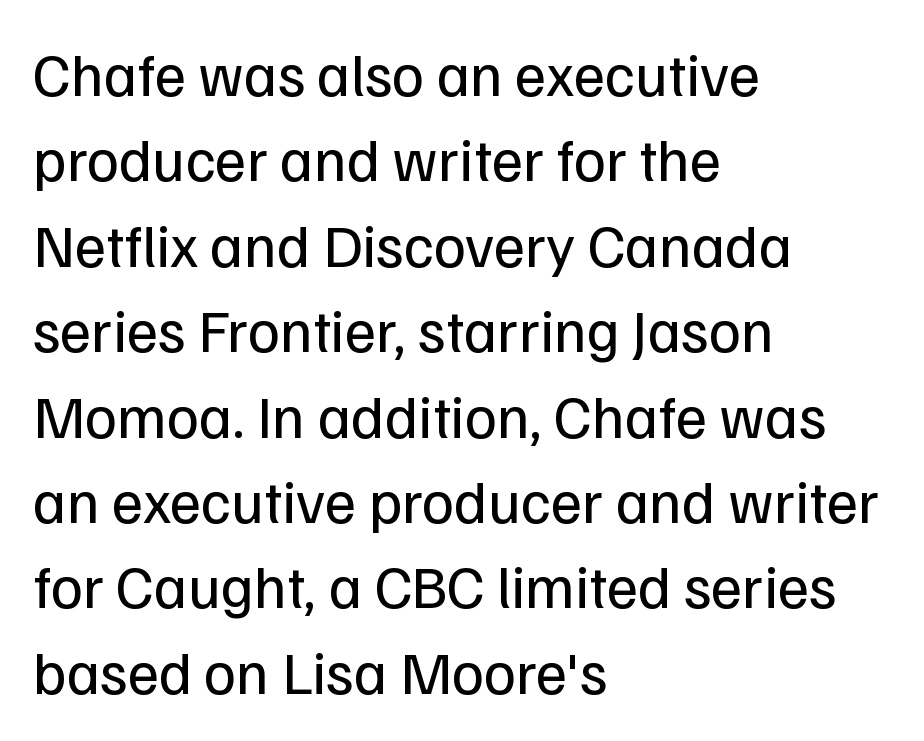
{"serif": "no", "italic": "no", "bold": "no", "weight": "regular", "width": "normal", "stroke_contrast": "low", "x_height": "medium", "monospaced": "no", "underline": "no", "align": "left", "line_spacing": "normal", "line_spacing_ratio": 1.4, "letter_spacing": "normal", "letter_spacing_em": 0.0, "glyph_px": 61}
